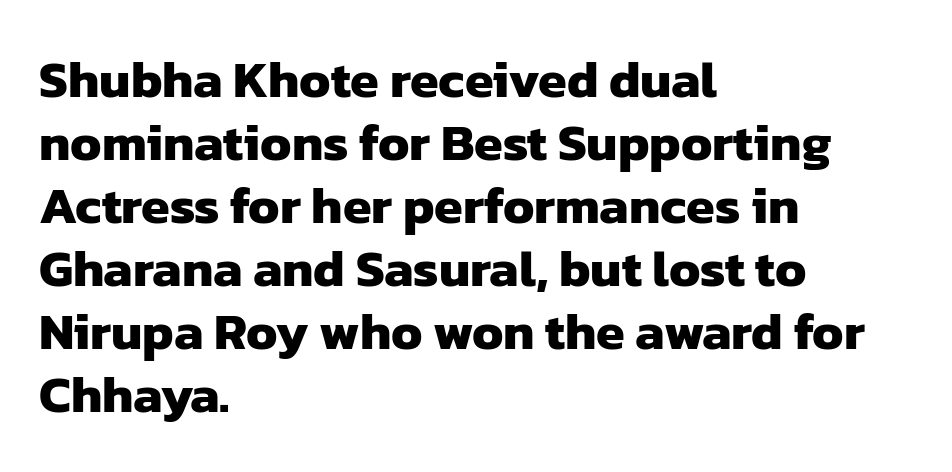
Nobody touched the tracking dial on this one. Set as a true bold cut, around the 700 mark. The rag falls on the right side of this text block. Character widths vary here, with narrow letters taking less room than wide ones. Grotesque or geometric, the face here clearly has no serifs.
